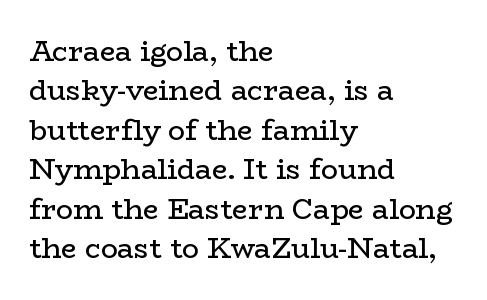
Spacing between characters is what you'd get straight out of the box. The baseline area is clear. Reading down the column, the eye jumps a familiar distance to each next line. The typography opts for an upright posture over an oblique one.
